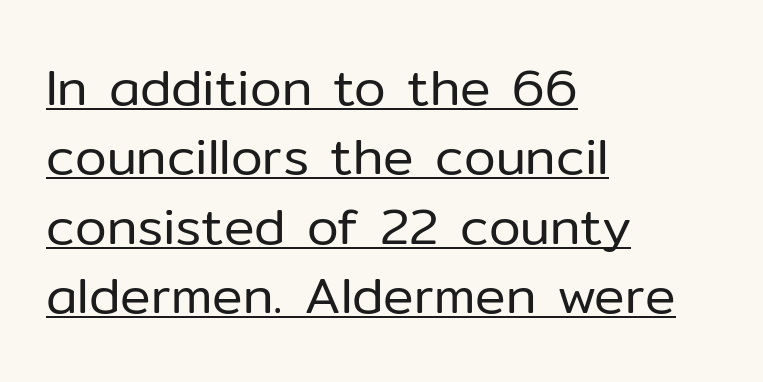
{"serif": "no", "italic": "no", "bold": "no", "weight": "regular", "width": "normal", "stroke_contrast": "low", "x_height": "medium", "monospaced": "no", "underline": "yes", "align": "left", "line_spacing": "normal", "line_spacing_ratio": 1.36, "letter_spacing": "normal", "letter_spacing_em": 0.0, "glyph_px": 51}
